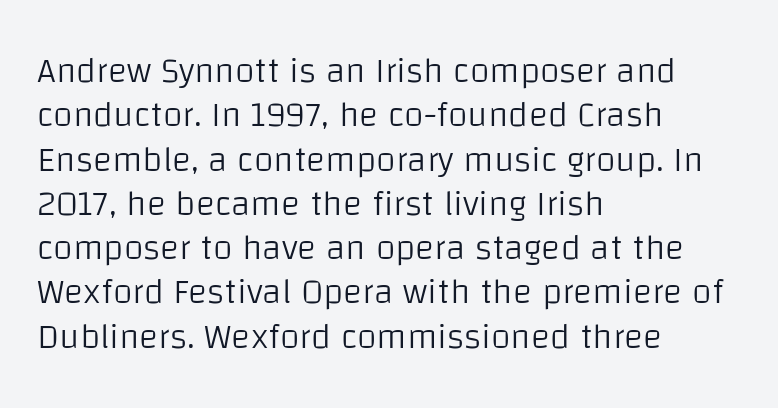
Q: Is the text bold? A: No.
Q: Is the text italic (slanted)? A: No, it is upright.
Q: Is the typeface a serif or a sans-serif typeface? A: Sans-serif.
Q: Is the text underlined? A: No.
Q: How is the paragraph aligned? A: Left-aligned.
Q: Is the spacing between letters normal or unusually wide? A: Normal.
Q: Width (condensed, normal, or wide)? A: Normal.
Q: Stroke contrast? A: Low.
Q: x-height? A: Large.
Q: Monospaced? A: No.
